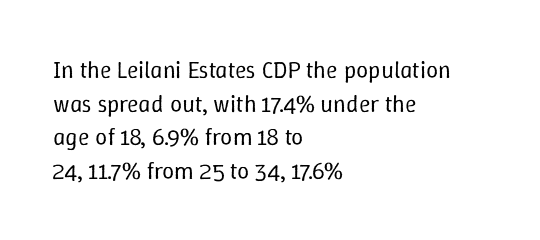
Does the copy run flush right? No — it runs flush left. Does extra space separate the letters? No, they use regular spacing. The letters look calm and open, with moderate or lighter stems. Beneath every word, the page is bare. Normally led — the rows are evenly, conventionally spaced.
